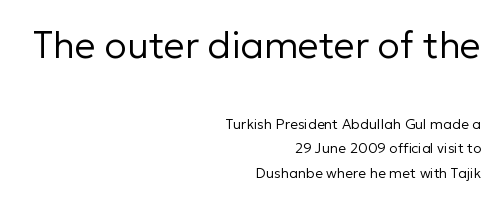
The image shows 37 px regular-weight sans-serif type, upright; set right-aligned, line spacing 1.74x, normal letter spacing, not underlined; the first (top) block is 2.64x larger; low stroke contrast and a medium x-height.
